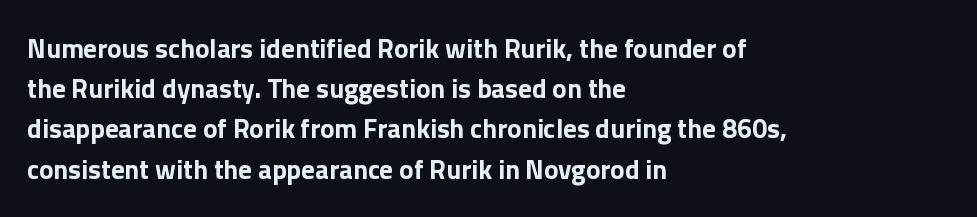
Q: Is the text bold? A: Yes.
Q: Is the text italic (slanted)? A: No, it is upright.
Q: Is the text underlined? A: No.
Q: How is the paragraph aligned? A: Left-aligned.
Q: Is the spacing between letters normal or unusually wide? A: Normal.
Q: Is the spacing between lines tight, normal or loose? A: Normal.
